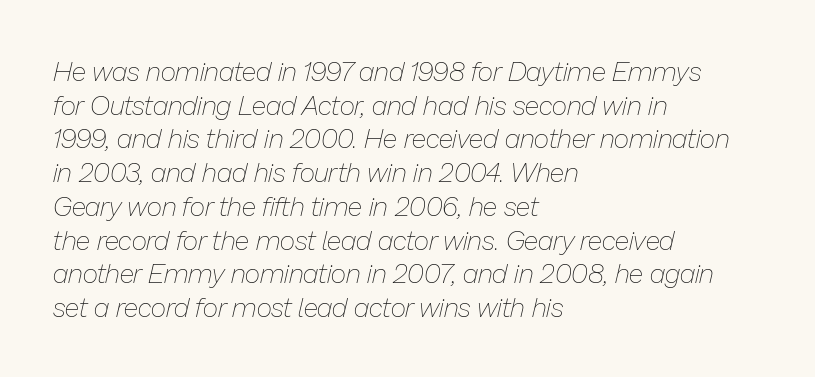
Q: Is the text bold? A: No.
Q: Is the text italic (slanted)? A: Yes, it leans right by about 13 degrees.
Q: Is the text underlined? A: No.
Q: How is the paragraph aligned? A: Left-aligned.
Q: Is the spacing between letters normal or unusually wide? A: Normal.
Q: Is the spacing between lines tight, normal or loose? A: Normal.
